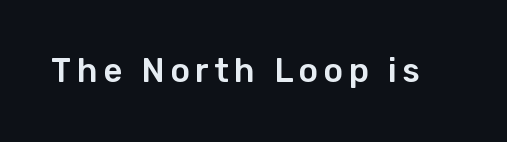
Here the designer chose a conventional face with non-uniform glyph widths. Vertical strokes here are truly vertical. A clean baseline with only descenders dipping below it. Unlike a traditional serif, this face leaves its strokes unadorned.
